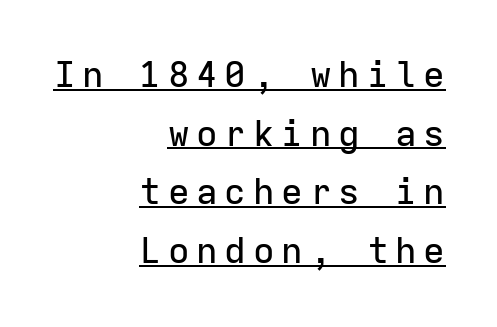
The image shows 36 px sans-serif type, upright, monospaced; set right-aligned, normal line spacing (1.63x), underlined; low stroke contrast and a medium x-height.
